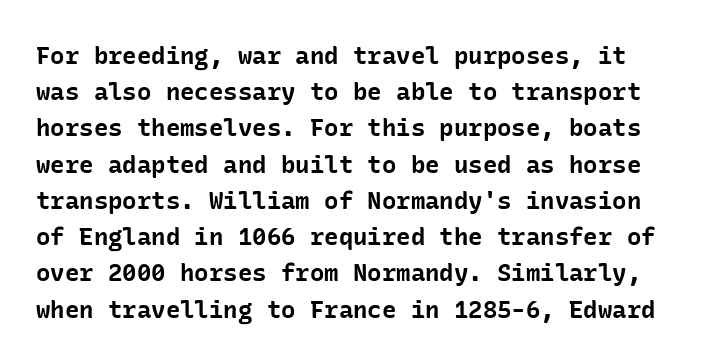
The image shows 24 px bold type, upright; set normal line spacing (1.51x), normal letter spacing, not underlined.
